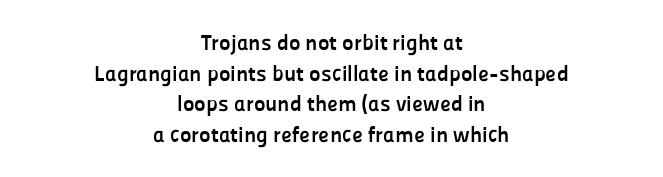
The image shows 22 px bold type, upright; set centered, normal line spacing (1.39x), normal letter spacing, not underlined.
